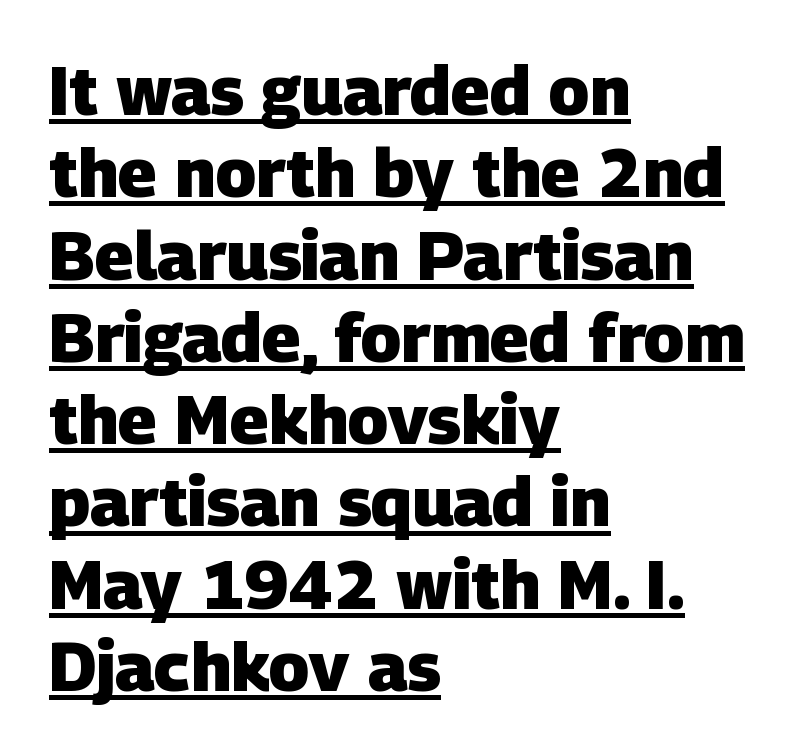
Heavy, bold letterforms. Leftover space on each line is placed entirely after the last word. Underlining? Definitely there. Letter spacing: default. A typesetter would call this proportional, since set widths differ per character. The rendering shows plain stroke endings on the letterforms — a sans-serif design.
